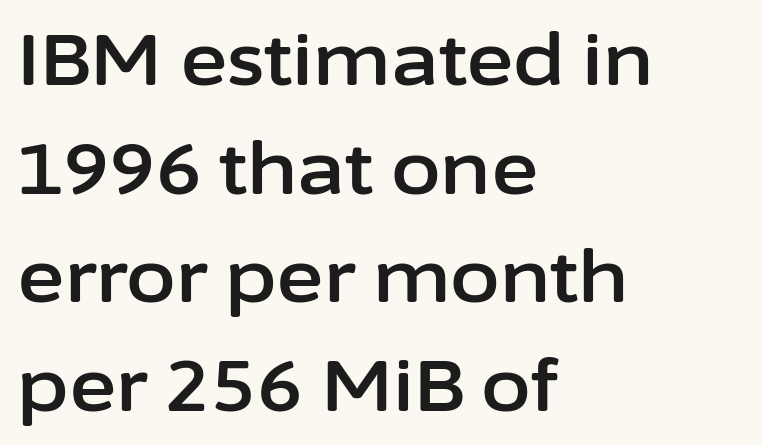
Line starts are locked; line ends wander. Do the letters lean? They stand straight. Look at the bottom of the vertical strokes: they stop flat, with no serifs. A typesetter would call this leading conventional body-copy spacing. You could not count columns in this text — the font is proportionally spaced. This sample uses plain, unmodified letter spacing.
